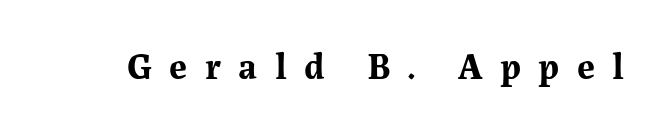
The image shows 37 px bold serif type, upright; set unusually wide letter spacing (+0.47 em), not underlined; medium stroke contrast and a medium x-height.
